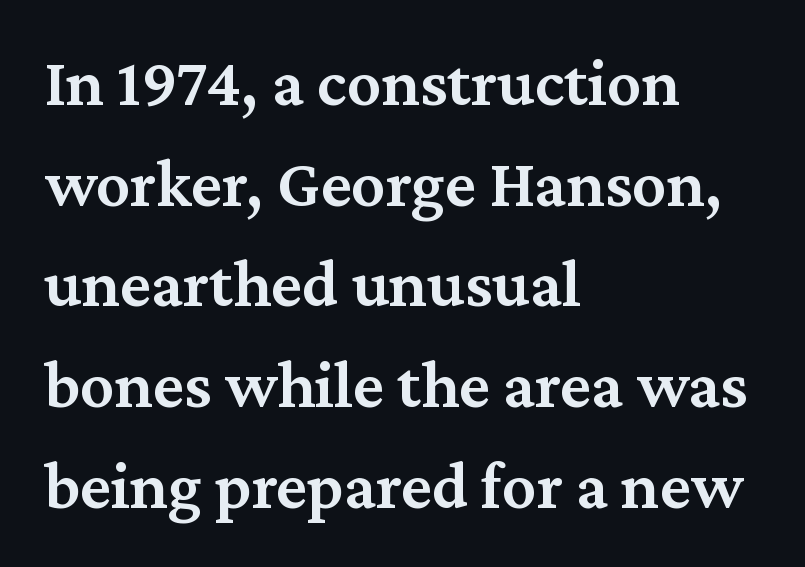
Q: Is the text bold? A: Semi-bold.
Q: Is the text italic (slanted)? A: No, it is upright.
Q: Is the typeface a serif or a sans-serif typeface? A: Serif.
Q: Is the text underlined? A: No.
Q: How is the paragraph aligned? A: Left-aligned.
Q: Is the spacing between letters normal or unusually wide? A: Normal.
Q: Is the spacing between lines tight, normal or loose? A: Normal.
Q: Width (condensed, normal, or wide)? A: Normal.
Q: Stroke contrast? A: Medium.
Q: x-height? A: Medium.
Q: Monospaced? A: No.
